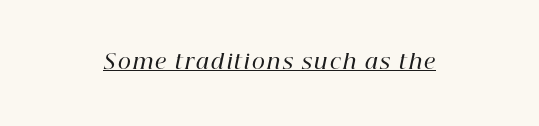
Q: Is the text bold? A: Semi-bold.
Q: Is the text italic (slanted)? A: Yes, it leans right by about 12 degrees.
Q: Is the text underlined? A: Yes.
